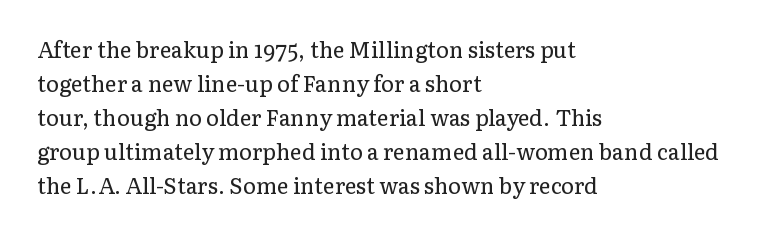
The image shows 22 px text type, upright; set left-aligned, normal line spacing (1.55x), normal letter spacing, not underlined.
